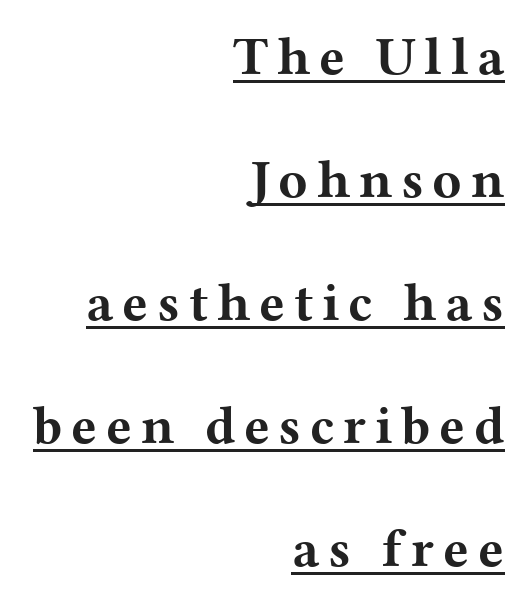
The letters stand straight up with perfectly vertical stems. Looks like regular typesetting: each glyph gets only the width it needs. These lines stack with their right ends in a neat column. Quick note: interline space is abundant.
